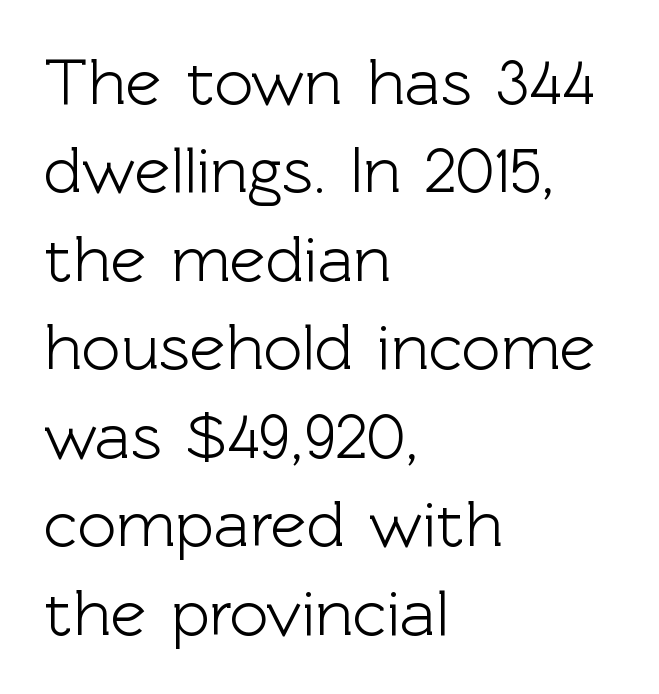
{"serif": "no", "italic": "no", "width": "normal", "x_height": "medium", "monospaced": "no", "underline": "no", "align": "left", "line_spacing": "normal", "line_spacing_ratio": 1.32, "letter_spacing": "normal", "letter_spacing_em": 0.0, "glyph_px": 67}
